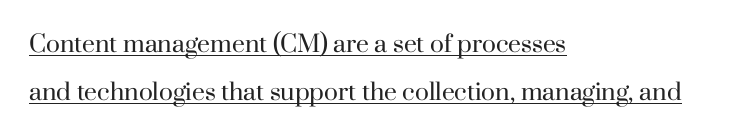
Q: Is the text bold? A: No.
Q: Is the text italic (slanted)? A: No, it is upright.
Q: Is the text underlined? A: Yes.
Q: How is the paragraph aligned? A: Left-aligned.
Q: Is the spacing between letters normal or unusually wide? A: Normal.
Q: Is the spacing between lines tight, normal or loose? A: Loose.
